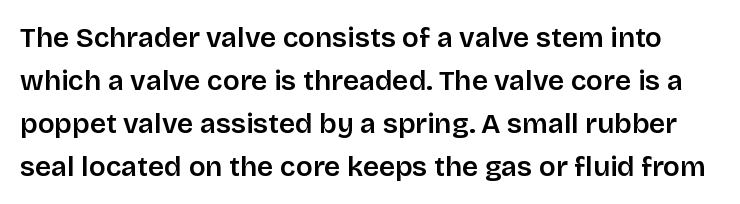
Ascenders rise straight up at ninety degrees. Nobody touched the tracking dial on this one. The characters display no serif detailing; their extremities are plain. Think of a printed novel: that variable character pitch is what you see here.
